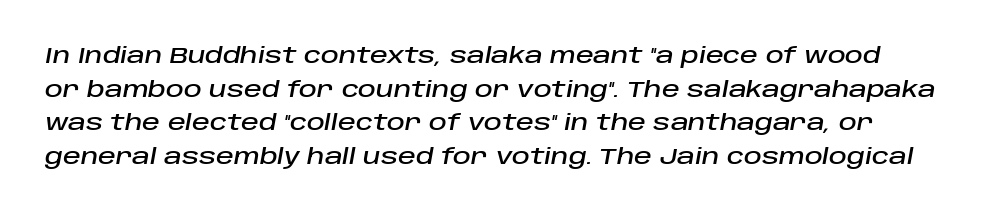
Q: Is the text italic (slanted)? A: Yes, it leans right by about 10 degrees.
Q: Is the text underlined? A: No.
Q: Is the spacing between letters normal or unusually wide? A: Normal.
Q: Is the spacing between lines tight, normal or loose? A: Normal.
